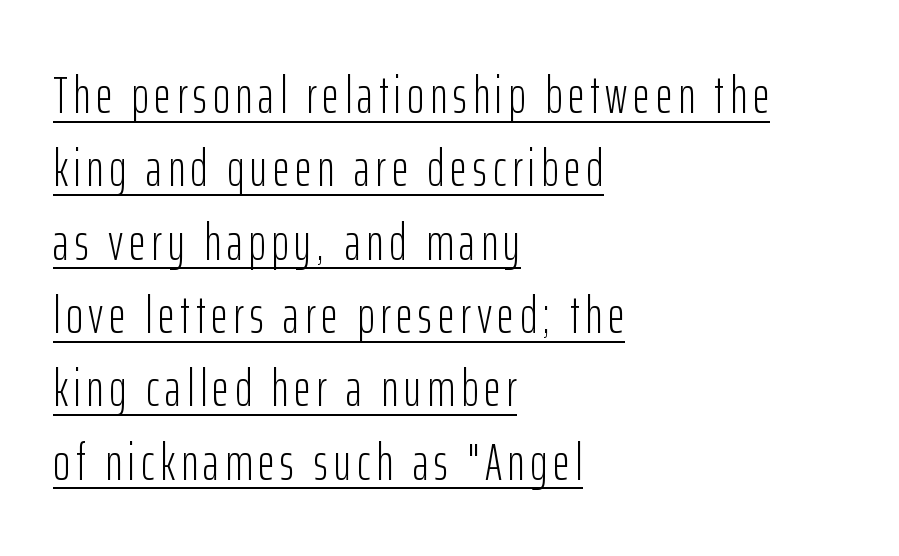
{"serif": "no", "italic": "no", "bold": "no", "weight": "light", "width": "condensed", "stroke_contrast": "low", "x_height": "medium", "monospaced": "no", "underline": "yes", "align": "left", "line_spacing": "normal", "line_spacing_ratio": 1.41, "glyph_px": 52}
